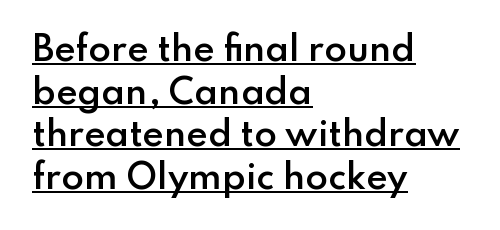
In terms of letterspacing, this is plain default setting. Think of a printed novel: that variable character pitch is what you see here. The rendering anchors every line to the left-hand side. Quick note: interline space is typical. This rendering employs a face without finishing strokes, i.e., a sans-serif.
